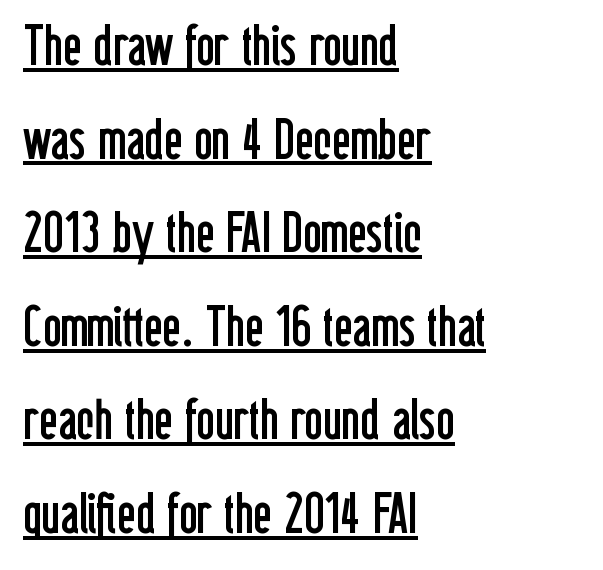
Q: Is the text bold? A: No.
Q: Is the text italic (slanted)? A: No, it is upright.
Q: Is the typeface a serif or a sans-serif typeface? A: Sans-serif.
Q: Is the text underlined? A: Yes.
Q: How is the paragraph aligned? A: Left-aligned.
Q: Is the spacing between letters normal or unusually wide? A: Normal.
Q: Is the spacing between lines tight, normal or loose? A: Normal.
Q: Width (condensed, normal, or wide)? A: Condensed.
Q: Stroke contrast? A: Low.
Q: x-height? A: Medium.
Q: Monospaced? A: No.
